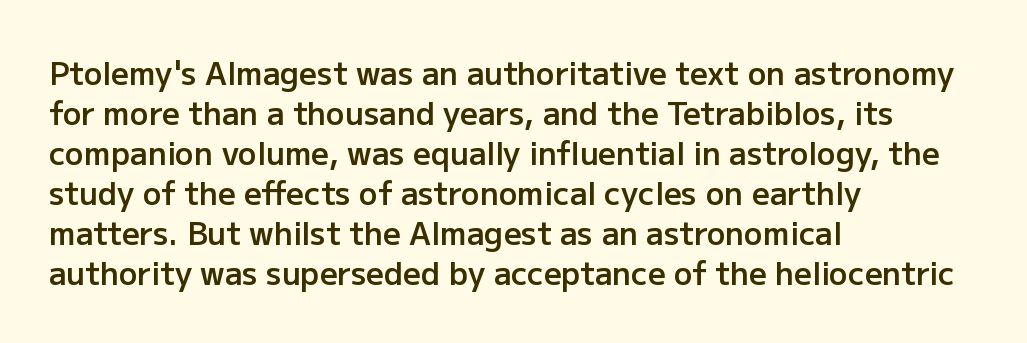
Q: Is the text bold? A: Semi-bold.
Q: Is the text italic (slanted)? A: No, it is upright.
Q: Is the typeface a serif or a sans-serif typeface? A: Sans-serif.
Q: Is the text underlined? A: No.
Q: How is the paragraph aligned? A: Left-aligned.
Q: Is the spacing between letters normal or unusually wide? A: Normal.
Q: Is the spacing between lines tight, normal or loose? A: Normal.
Q: Width (condensed, normal, or wide)? A: Normal.
Q: Stroke contrast? A: Low.
Q: x-height? A: Medium.
Q: Monospaced? A: No.
